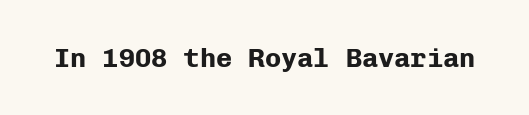
Q: Is the text bold? A: Yes.
Q: Is the text italic (slanted)? A: No, it is upright.
Q: Is the text underlined? A: No.
Q: Is the spacing between letters normal or unusually wide? A: Normal.
